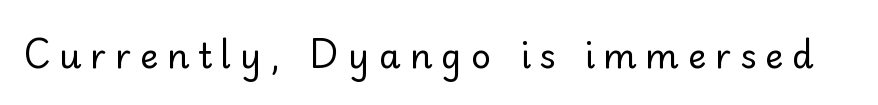
The image shows 35 px regular-weight sans-serif type, upright; set unusually wide letter spacing (+0.25 em), not underlined; low stroke contrast and a small x-height.
